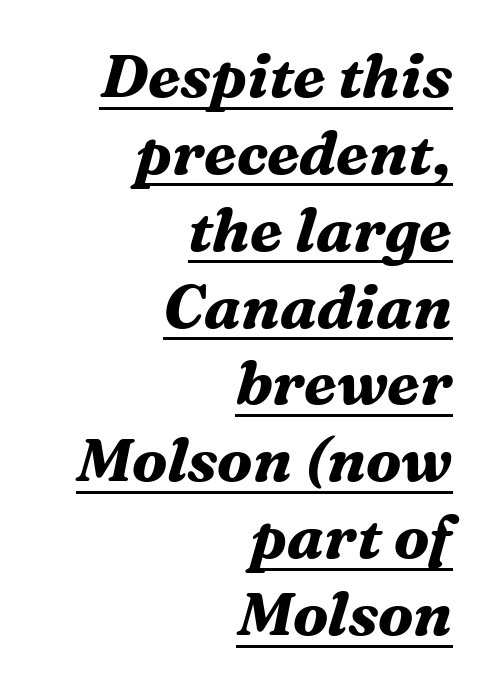
Q: Is the text bold? A: Yes.
Q: Is the text italic (slanted)? A: Yes, it leans right by about 16 degrees.
Q: Is the typeface a serif or a sans-serif typeface? A: Serif.
Q: Is the text underlined? A: Yes.
Q: How is the paragraph aligned? A: Right-aligned.
Q: Is the spacing between letters normal or unusually wide? A: Normal.
Q: Is the spacing between lines tight, normal or loose? A: Normal.
Q: Width (condensed, normal, or wide)? A: Normal.
Q: Stroke contrast? A: Medium.
Q: x-height? A: Medium.
Q: Monospaced? A: No.
